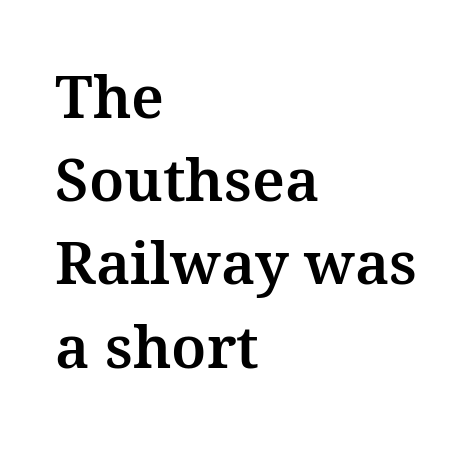
Q: Is the text italic (slanted)? A: No, it is upright.
Q: Is the typeface a serif or a sans-serif typeface? A: Serif.
Q: Is the text underlined? A: No.
Q: How is the paragraph aligned? A: Left-aligned.
Q: Is the spacing between letters normal or unusually wide? A: Normal.
Q: Is the spacing between lines tight, normal or loose? A: Normal.
Q: Width (condensed, normal, or wide)? A: Normal.
Q: Stroke contrast? A: Medium.
Q: x-height? A: Medium.
Q: Monospaced? A: No.
